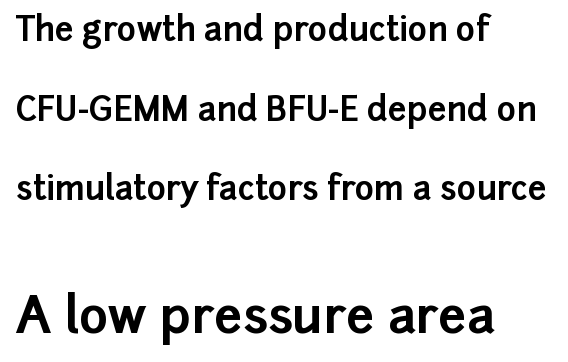
Q: Is the text bold? A: Yes.
Q: Is the text italic (slanted)? A: No, it is upright.
Q: Is the typeface a serif or a sans-serif typeface? A: Sans-serif.
Q: Is the text underlined? A: No.
Q: How is the paragraph aligned? A: Left-aligned.
Q: Is the spacing between letters normal or unusually wide? A: Normal.
Q: Is the spacing between lines tight, normal or loose? A: Loose.
Q: Which block of text is set in a larger size, the first (top) or the second (bottom)? A: The second (bottom) one.
Q: Width (condensed, normal, or wide)? A: Normal.
Q: Stroke contrast? A: Low.
Q: x-height? A: Medium.
Q: Monospaced? A: No.
